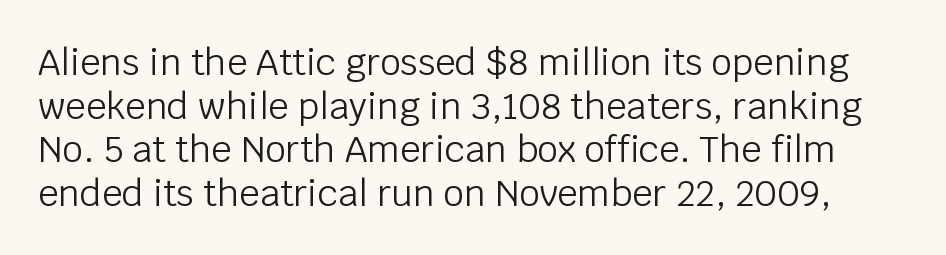
On a weight scale, this lands at 450 or below. You can tell from the bare stems that sans-serif type was used. Is the letter spacing exaggerated? No — it looks like the ordinary default. The passage shown is typed in a proportional face where columns would drift. Beneath every word, the page is bare. Posture: vertical.
